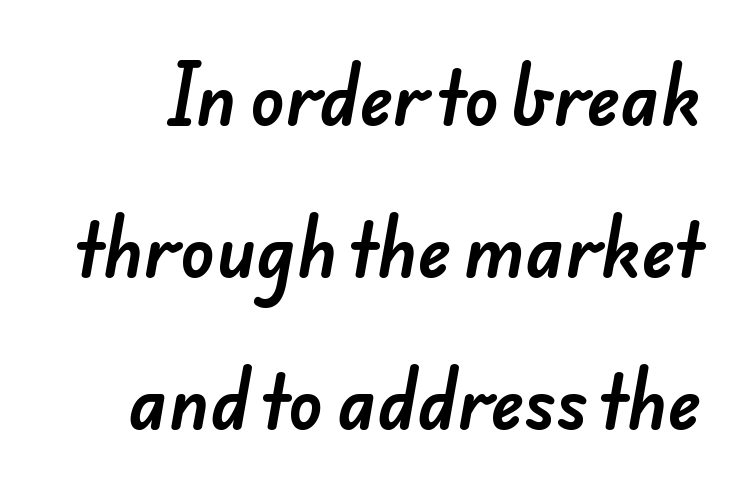
The image shows 71 px sans-serif type; set loose line spacing (2.14x), normal letter spacing, not underlined; low stroke contrast and a small x-height.
